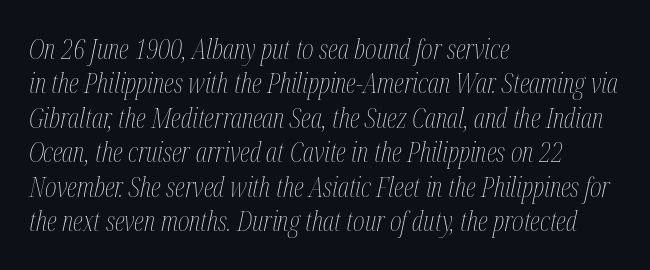
Q: Is the text bold? A: No.
Q: Is the text italic (slanted)? A: Yes, it leans right by about 12 degrees.
Q: Is the text underlined? A: No.
Q: How is the paragraph aligned? A: Left-aligned.
Q: Is the spacing between letters normal or unusually wide? A: Normal.
Q: Width (condensed, normal, or wide)? A: Condensed.
Q: Stroke contrast? A: Medium.
Q: x-height? A: Medium.
Q: Monospaced? A: No.
